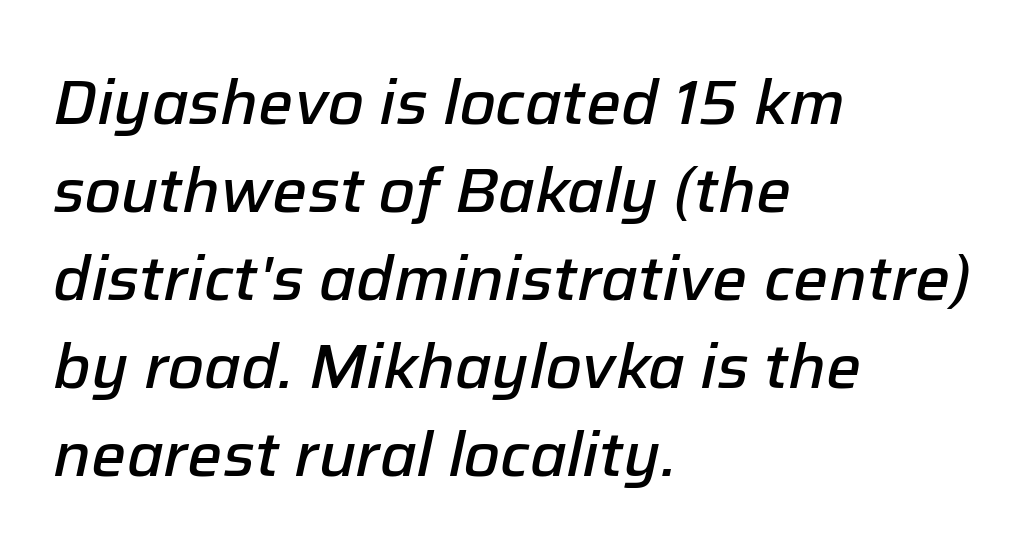
These lines carry some extra weight — a demibold, not a full bold. Every row of glyphs begins at an identical x-position on the left. Short note: letters normally spaced. The space between consecutive lines is moderate. Only glyphs here, with clear space below each row. This is oblique type, the kind used for emphasis or titles.
